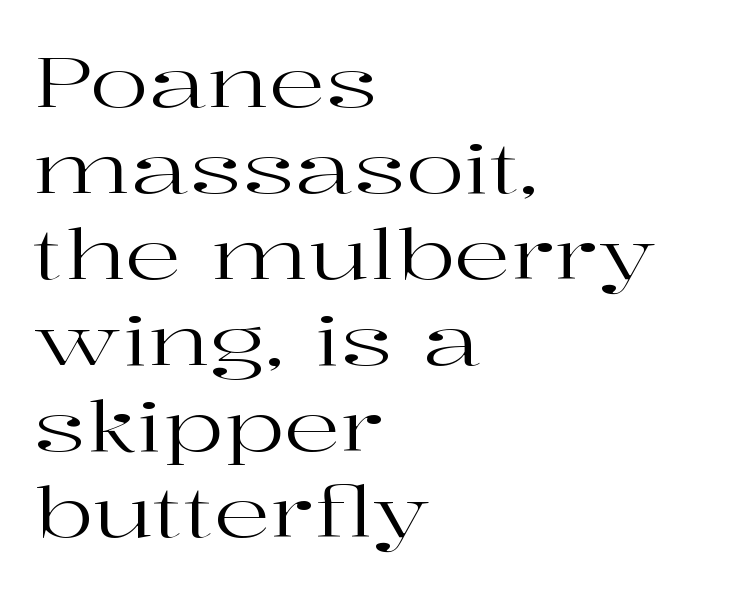
Q: Is the text bold? A: No.
Q: Is the text italic (slanted)? A: No, it is upright.
Q: Is the typeface a serif or a sans-serif typeface? A: Serif.
Q: Is the text underlined? A: No.
Q: How is the paragraph aligned? A: Left-aligned.
Q: Is the spacing between letters normal or unusually wide? A: Normal.
Q: Width (condensed, normal, or wide)? A: Wide.
Q: Stroke contrast? A: High.
Q: x-height? A: Medium.
Q: Monospaced? A: No.
